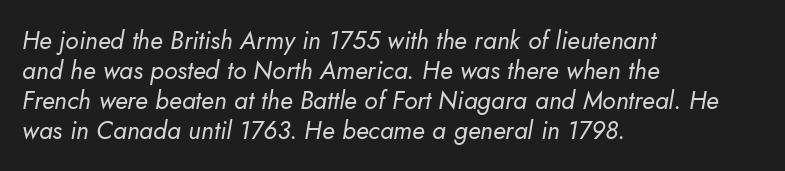
Q: Is the text bold? A: No.
Q: Is the text italic (slanted)? A: Yes, it leans right by about 5 degrees.
Q: Is the text underlined? A: No.
Q: How is the paragraph aligned? A: Left-aligned.
Q: Is the spacing between letters normal or unusually wide? A: Normal.
